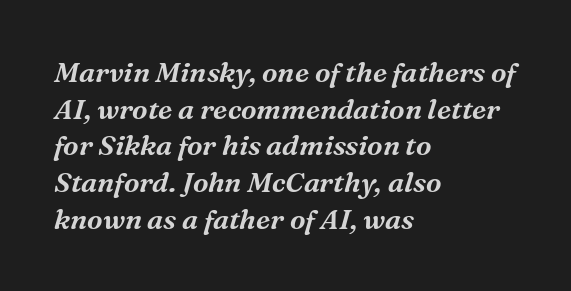
Q: Is the text italic (slanted)? A: Yes, it leans right by about 16 degrees.
Q: Is the typeface a serif or a sans-serif typeface? A: Serif.
Q: Is the text underlined? A: No.
Q: How is the paragraph aligned? A: Left-aligned.
Q: Is the spacing between letters normal or unusually wide? A: Normal.
Q: Is the spacing between lines tight, normal or loose? A: Normal.
Q: Width (condensed, normal, or wide)? A: Normal.
Q: Stroke contrast? A: Medium.
Q: x-height? A: Medium.
Q: Monospaced? A: No.
